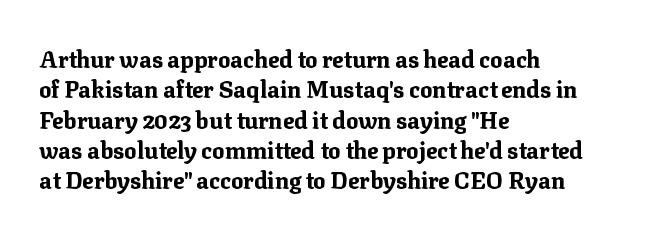
The image shows 23 px bold type, upright; set left-aligned, normal line spacing (1.32x), normal letter spacing, not underlined.
